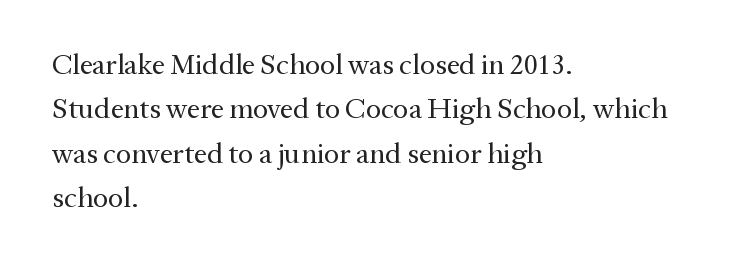
The typography opts for an upright posture over an oblique one. What's the leading like? Ordinary, nothing unusual. This sample has the flowing, uneven cadence of proportional lettering. A typesetter would label this face a serif. These lines keep a tight, regular rhythm from letter to letter. Compared with a centered layout, this one pins lines to the left instead.
